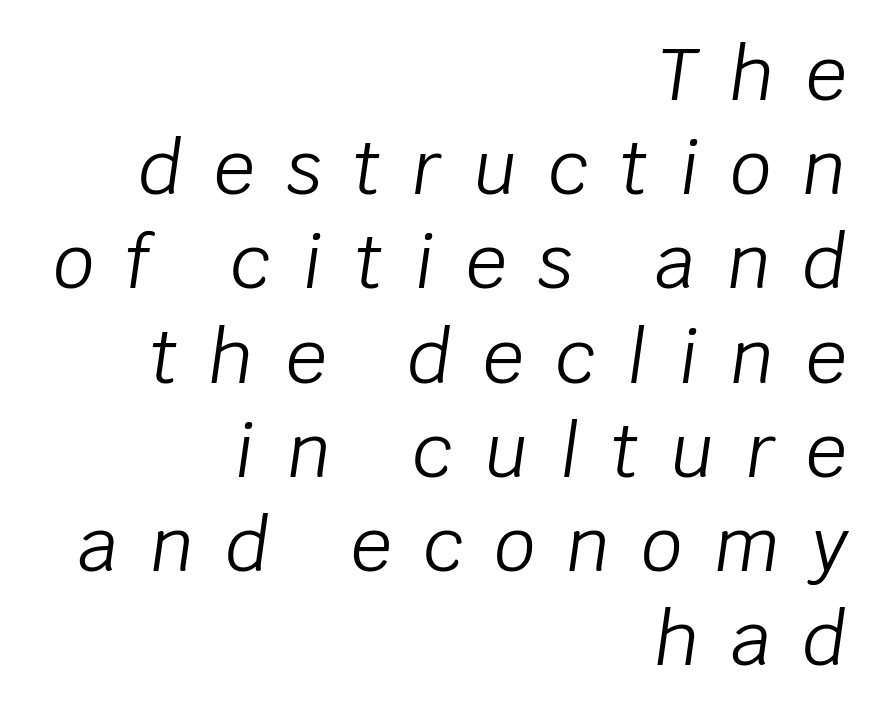
{"italic": "yes", "lean": "right", "slant_degrees": 8, "bold": "no", "weight": "light", "width": "normal", "stroke_contrast": "low", "x_height": "large", "monospaced": "no", "underline": "no", "align": "right", "line_spacing": "normal", "line_spacing_ratio": 1.29, "letter_spacing": "wide", "letter_spacing_em": 0.43, "glyph_px": 73}
